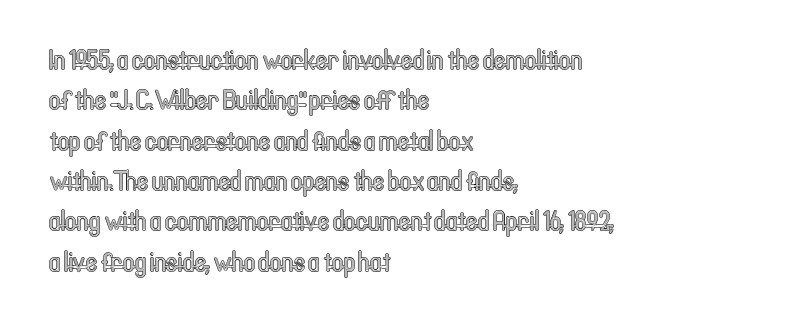
Posture: upright roman. The setting favours the left margin, as ordinary paragraphs usually do. The rows are spaced the way most documents space them. A typesetter would call this proportional, since set widths differ per character. The space beneath each line is pristine and unruled. Observe the ordinary spacing: letters are neighbours, not strangers.
